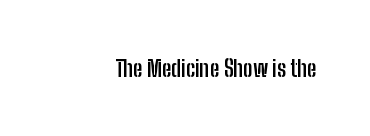
{"italic": "no", "bold": "yes", "underline": "no", "letter_spacing": "normal", "letter_spacing_em": 0.0, "glyph_px": 23}
